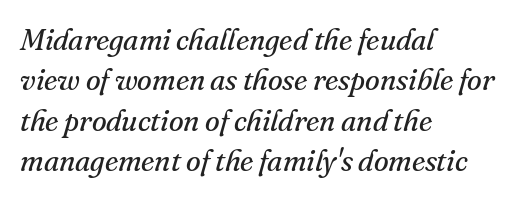
The image shows 30 px regular-weight serif type, italic (leaning right); set left-aligned, normal line spacing (1.35x), normal letter spacing, not underlined; medium stroke contrast and a small x-height.
